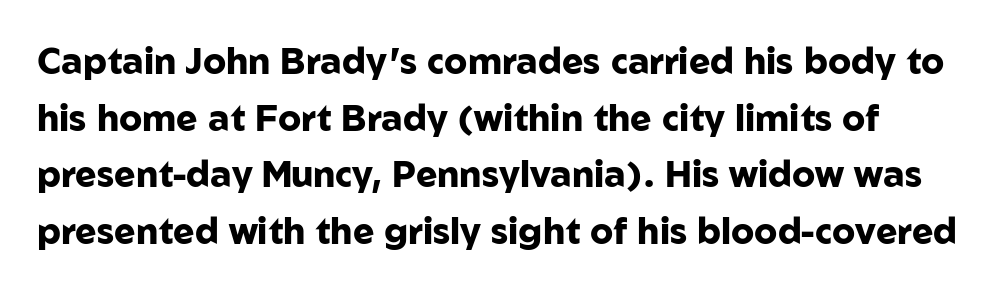
Q: Is the text bold? A: Yes.
Q: Is the text italic (slanted)? A: No, it is upright.
Q: Is the typeface a serif or a sans-serif typeface? A: Sans-serif.
Q: Is the text underlined? A: No.
Q: Is the spacing between letters normal or unusually wide? A: Normal.
Q: Is the spacing between lines tight, normal or loose? A: Normal.
Q: Width (condensed, normal, or wide)? A: Normal.
Q: Stroke contrast? A: Low.
Q: x-height? A: Medium.
Q: Monospaced? A: No.
